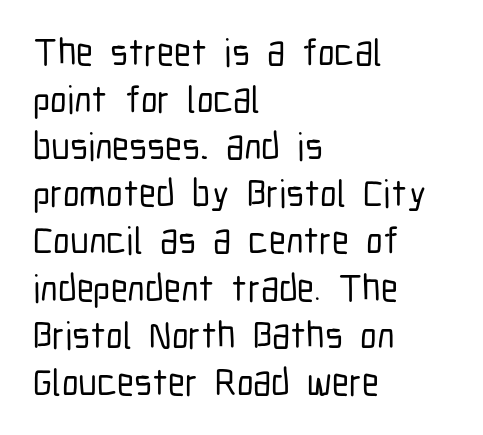
{"serif": "no", "italic": "no", "width": "condensed", "stroke_contrast": "low", "x_height": "medium", "monospaced": "no", "underline": "no", "align": "left", "line_spacing_ratio": 1.24, "letter_spacing": "normal", "letter_spacing_em": 0.0, "glyph_px": 38}
